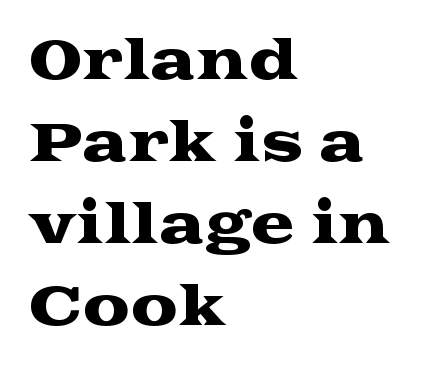
{"serif": "yes", "italic": "no", "width": "wide", "stroke_contrast": "medium", "x_height": "medium", "monospaced": "no", "underline": "no", "align": "left", "line_spacing": "normal", "line_spacing_ratio": 1.55, "letter_spacing": "normal", "letter_spacing_em": 0.0, "glyph_px": 53}
